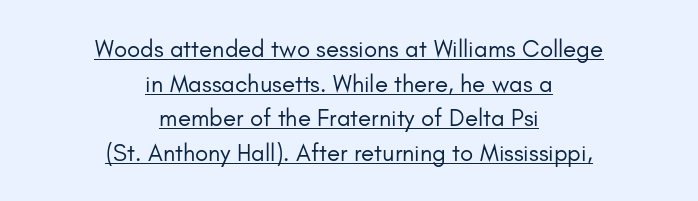
{"italic": "no", "bold": "no", "underline": "yes", "align": "center", "line_spacing": "normal", "line_spacing_ratio": 1.44, "letter_spacing": "normal", "letter_spacing_em": 0.0, "glyph_px": 24}
